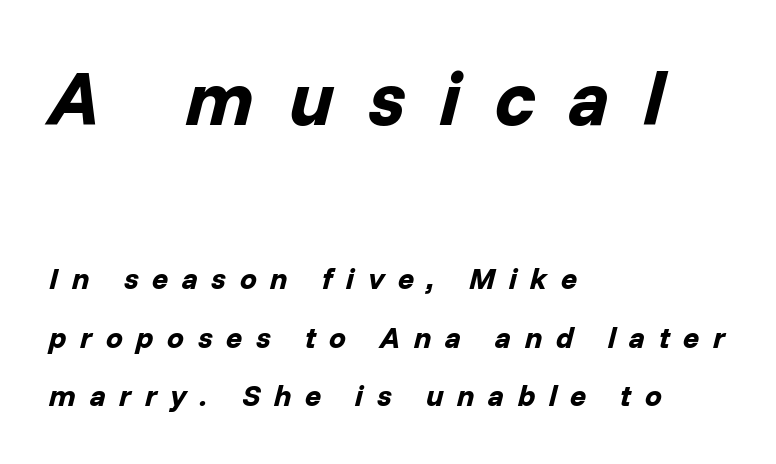
Q: Is the text bold? A: Yes.
Q: Is the text italic (slanted)? A: Yes, it leans right by about 14 degrees.
Q: Is the text underlined? A: No.
Q: How is the paragraph aligned? A: Left-aligned.
Q: Is the spacing between letters normal or unusually wide? A: Unusually wide.
Q: Is the spacing between lines tight, normal or loose? A: Loose.
Q: Which block of text is set in a larger size, the first (top) or the second (bottom)? A: The first (top) one.
Q: Width (condensed, normal, or wide)? A: Normal.
Q: Stroke contrast? A: Low.
Q: x-height? A: Medium.
Q: Monospaced? A: No.
